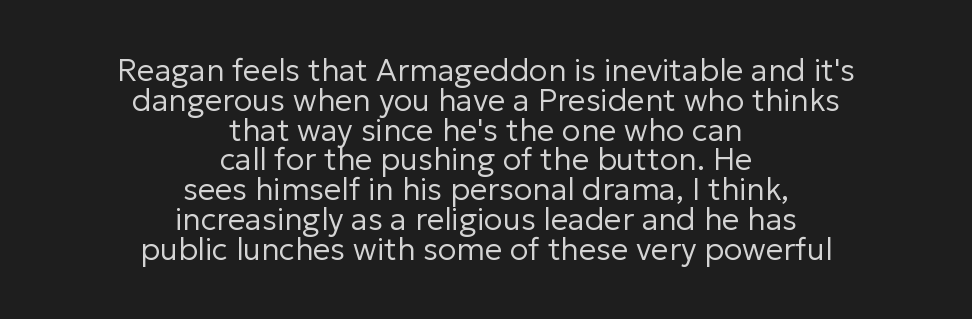
Proportional: the letters do not fall into vertical columns. The gaps between neighbouring characters are ordinary and unremarkable. The characters are drawn with everyday or finer stroke widths. Leading is clearly below the norm, producing a dense column.
